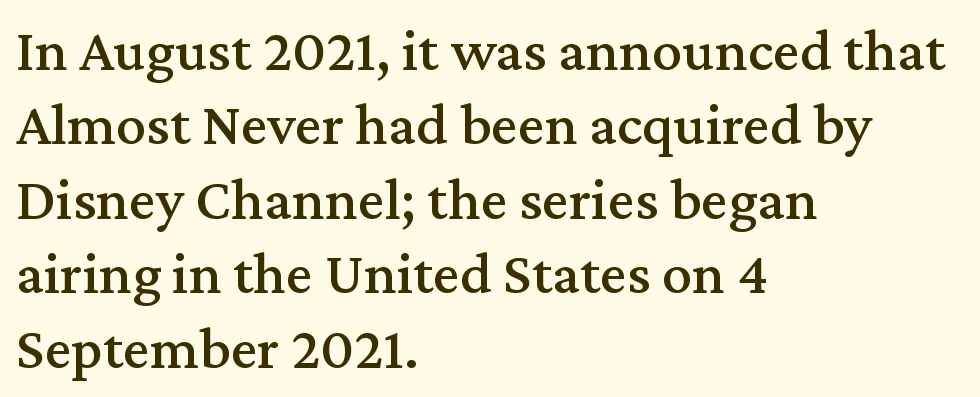
Q: Is the text italic (slanted)? A: No, it is upright.
Q: Is the typeface a serif or a sans-serif typeface? A: Serif.
Q: Is the text underlined? A: No.
Q: How is the paragraph aligned? A: Left-aligned.
Q: Is the spacing between letters normal or unusually wide? A: Normal.
Q: Width (condensed, normal, or wide)? A: Normal.
Q: Stroke contrast? A: Medium.
Q: x-height? A: Medium.
Q: Monospaced? A: No.
